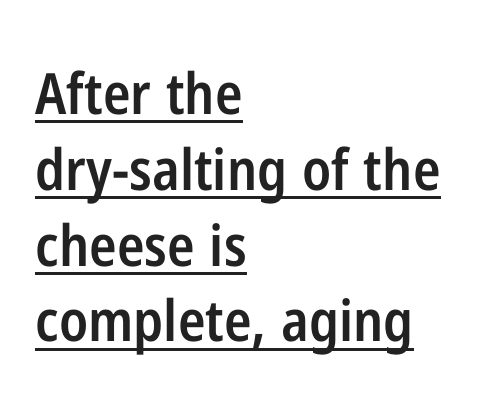
Line spacing here is normal. Nope, no serifs anywhere on these letters. The face used here is proportionally spaced, like ordinary book or web type. As a designer I'd log this as weight 600, semibold. This is underlined copy, the kind a proofreader might mark for attention. Does extra space separate the letters? No, they use regular spacing.
